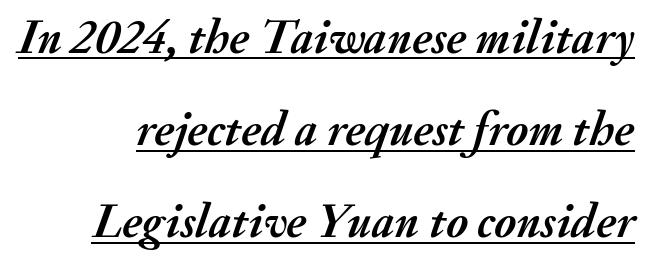
Q: Is the text bold? A: Yes.
Q: Is the text italic (slanted)? A: Yes, it leans right by about 20 degrees.
Q: Is the text underlined? A: Yes.
Q: Is the spacing between letters normal or unusually wide? A: Normal.
Q: Is the spacing between lines tight, normal or loose? A: Loose.
Q: Width (condensed, normal, or wide)? A: Normal.
Q: Stroke contrast? A: Medium.
Q: x-height? A: Small.
Q: Monospaced? A: No.
